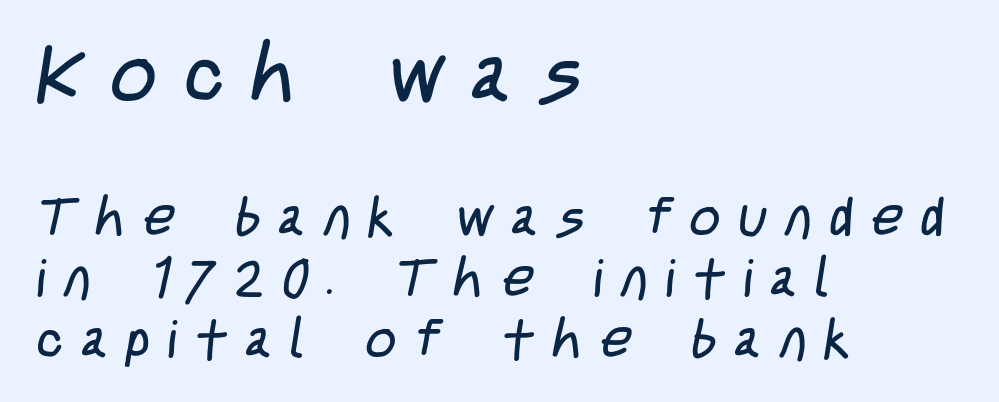
{"serif": "no", "bold": "no", "weight": "regular", "width": "condensed", "stroke_contrast": "low", "x_height": "large", "monospaced": "no", "underline": "no", "align": "left", "line_spacing": "tight", "line_spacing_ratio": 1.15, "letter_spacing": "wide", "letter_spacing_em": 0.35, "larger_block": "first", "size_ratio": 1.51, "glyph_px": 80}
